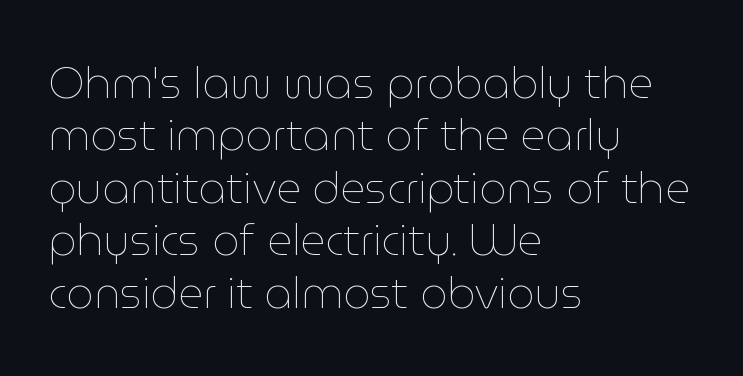
The image shows 43 px thin type, upright; set left-aligned, line spacing 1.22x, normal letter spacing, not underlined; low stroke contrast and a medium x-height.
